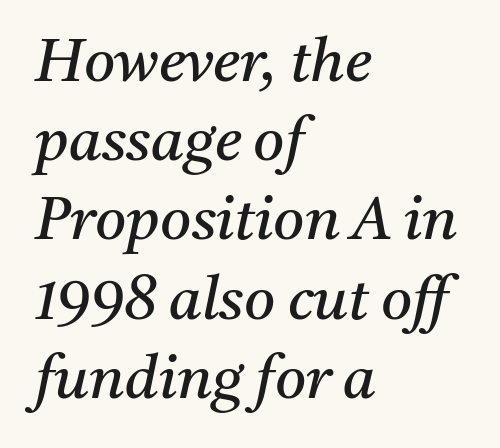
The image shows 60 px regular-weight serif type, italic (leaning right); set left-aligned, normal line spacing (1.32x), normal letter spacing, not underlined; medium stroke contrast and a medium x-height.
